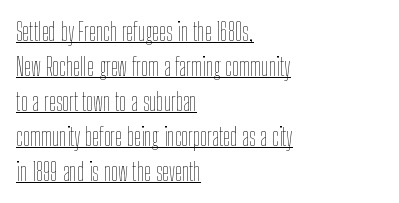
{"italic": "no", "bold": "no", "underline": "yes", "align": "left", "line_spacing": "normal", "line_spacing_ratio": 1.4, "letter_spacing": "normal", "letter_spacing_em": 0.0, "glyph_px": 25}
